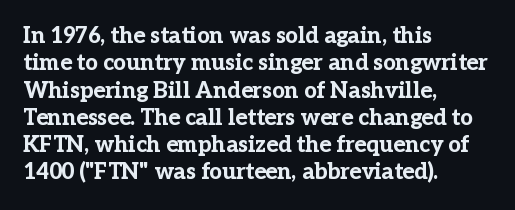
Chunky letters — that's bold for sure. Caption: standard tracking, unaltered. Descenders are the only things crossing below the line. Typeset ragged right — the left edge is the straight one. The letters stand upright; this is a roman face.
